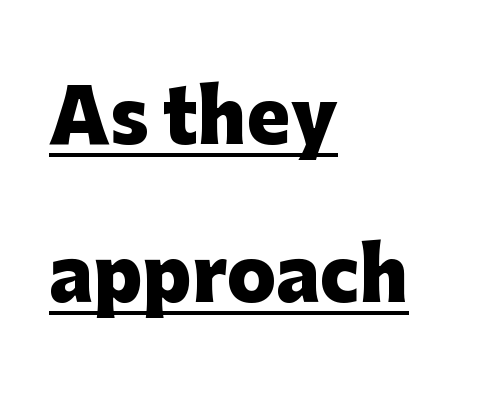
{"serif": "no", "italic": "no", "bold": "yes", "weight": "heavy", "width": "normal", "stroke_contrast": "low", "x_height": "medium", "monospaced": "no", "underline": "yes", "align": "left", "line_spacing": "loose", "line_spacing_ratio": 2.2, "letter_spacing": "normal", "letter_spacing_em": 0.0, "glyph_px": 72}
